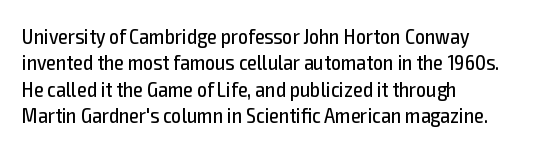
{"italic": "no", "bold": "no", "underline": "no", "align": "left", "line_spacing_ratio": 1.2, "letter_spacing": "normal", "letter_spacing_em": 0.0, "glyph_px": 22}
